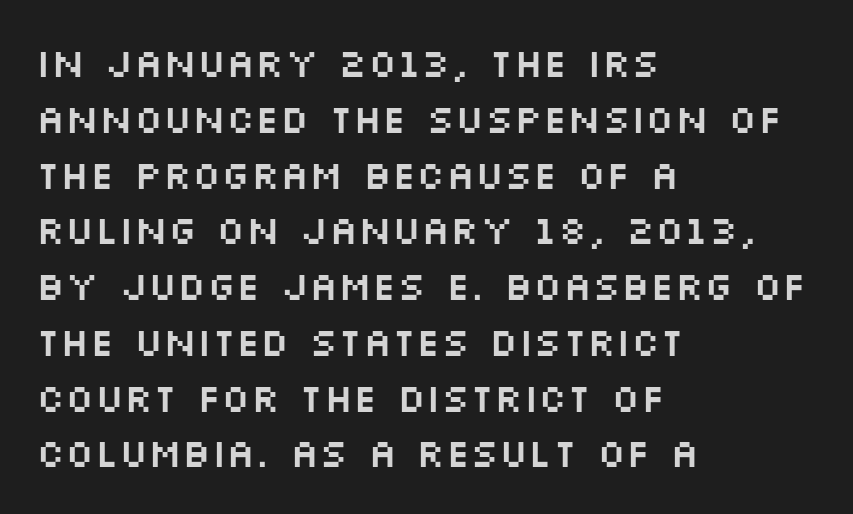
Think of a printed novel: that variable character pitch is what you see here. The lines in this sample share a left origin and differ only in where they stop. Leading matches the norm, producing a regular column. Tracking here is standard; glyphs follow each other at the usual distance.
